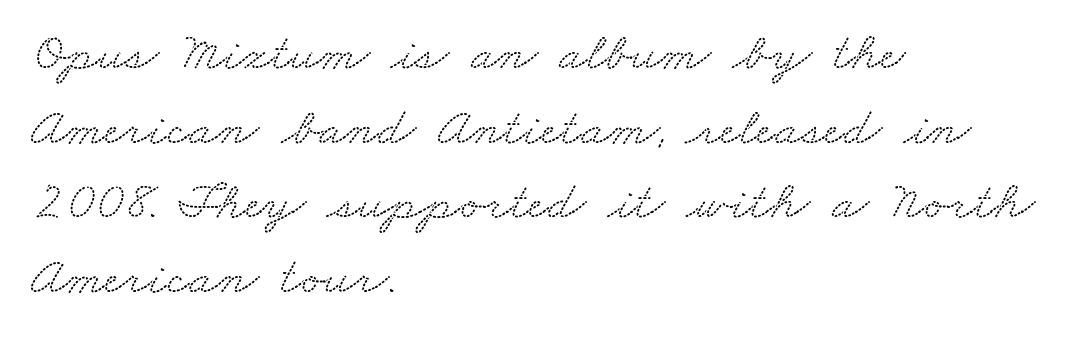
{"width": "wide", "stroke_contrast": "low", "x_height": "small", "monospaced": "no", "underline": "no", "align": "left", "line_spacing": "normal", "line_spacing_ratio": 1.38, "letter_spacing": "normal", "letter_spacing_em": 0.0, "glyph_px": 54}
